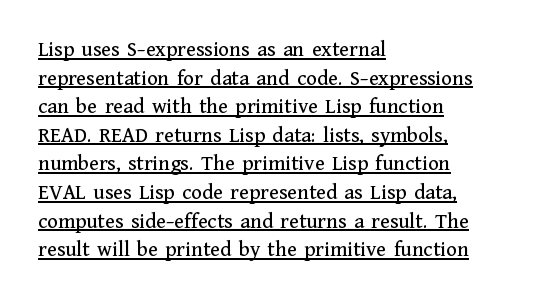
Does the lettering tilt? It doesn't — this is upright. Normally led — the rows are evenly, conventionally spaced. Characters follow at the spacing the type designer built in. The compositor pushed each line to the left boundary. This sample carries an underscore along the baseline area.
